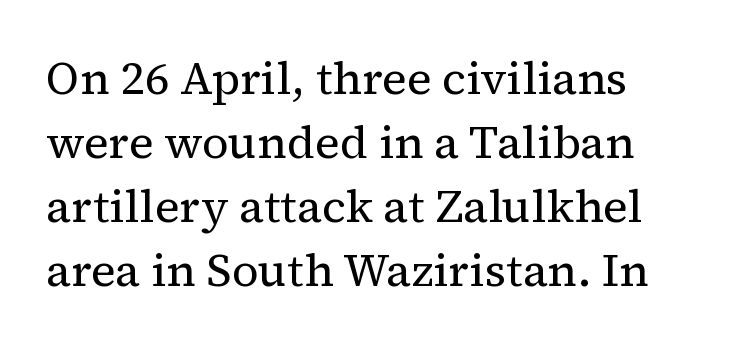
{"serif": "yes", "italic": "no", "bold": "no", "weight": "regular", "width": "normal", "stroke_contrast": "medium", "x_height": "medium", "monospaced": "no", "underline": "no", "line_spacing": "normal", "line_spacing_ratio": 1.39, "letter_spacing": "normal", "letter_spacing_em": 0.0, "glyph_px": 46}
